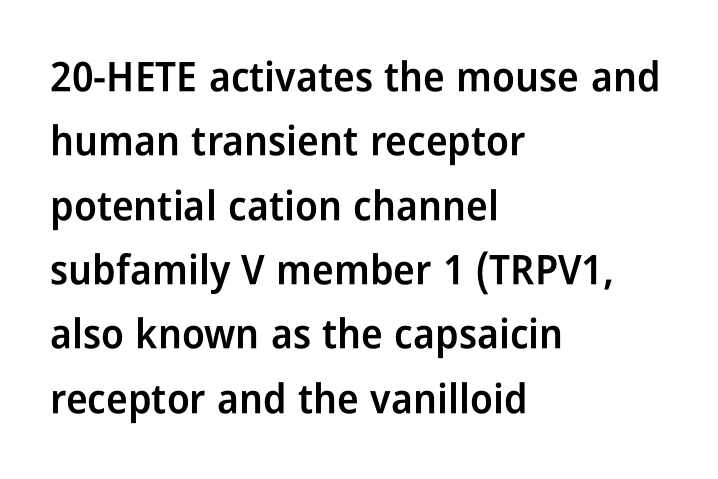
{"serif": "no", "italic": "no", "bold": "semi", "weight": "semibold", "width": "condensed", "stroke_contrast": "low", "x_height": "medium", "monospaced": "no", "underline": "no", "align": "left", "line_spacing": "normal", "line_spacing_ratio": 1.57, "letter_spacing": "normal", "letter_spacing_em": 0.0, "glyph_px": 41}
